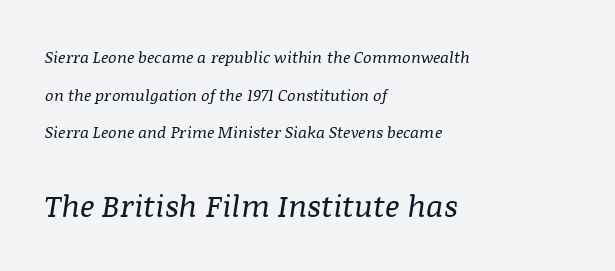
These lines stand farther apart than default settings would place them. Quick note: italic. Compared with typical body copy, the letter spacing here is the same. Letters have the restrained weight of plain body copy at most. Layout note: lines flush left. Each letter keeps its own natural width here, so spacing adapts to shape.
